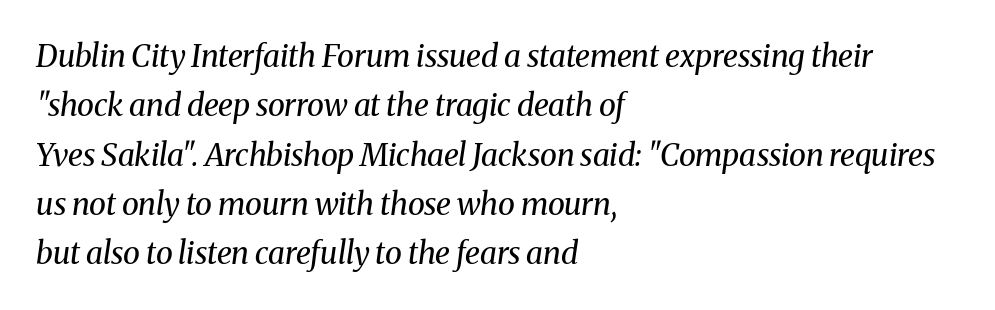
In terms of letterspacing, this is plain default setting. Spacing verdict: proportional, widths tailored to each character. Unlike a clean sans, this face finishes its strokes with serifs. This reads as an unemphasized weight, regular at the heaviest. If you drew a line through each stem, it would be angled. The compositor pushed each line to the left boundary.
